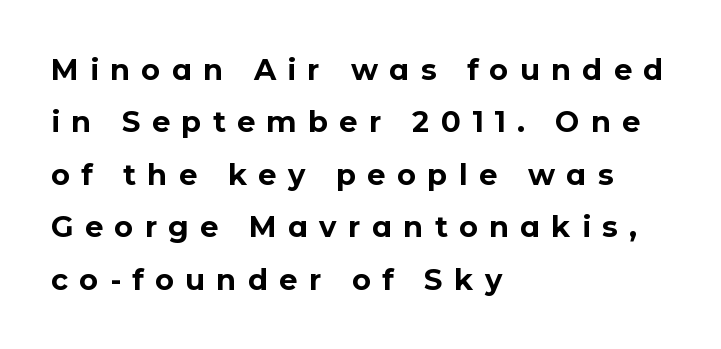
{"serif": "no", "italic": "no", "bold": "yes", "weight": "bold", "width": "normal", "stroke_contrast": "low", "x_height": "medium", "monospaced": "no", "underline": "no", "align": "left", "line_spacing_ratio": 1.81, "letter_spacing": "wide", "letter_spacing_em": 0.39, "glyph_px": 29}
